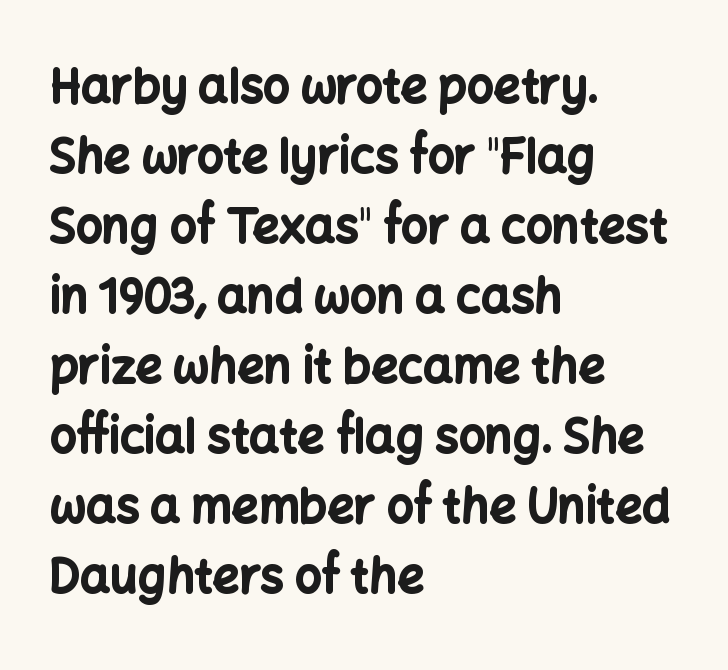
{"serif": "no", "italic": "no", "bold": "yes", "weight": "bold", "width": "normal", "stroke_contrast": "low", "x_height": "medium", "monospaced": "no", "underline": "no", "align": "left", "line_spacing": "normal", "line_spacing_ratio": 1.49, "letter_spacing": "normal", "letter_spacing_em": 0.0, "glyph_px": 47}
